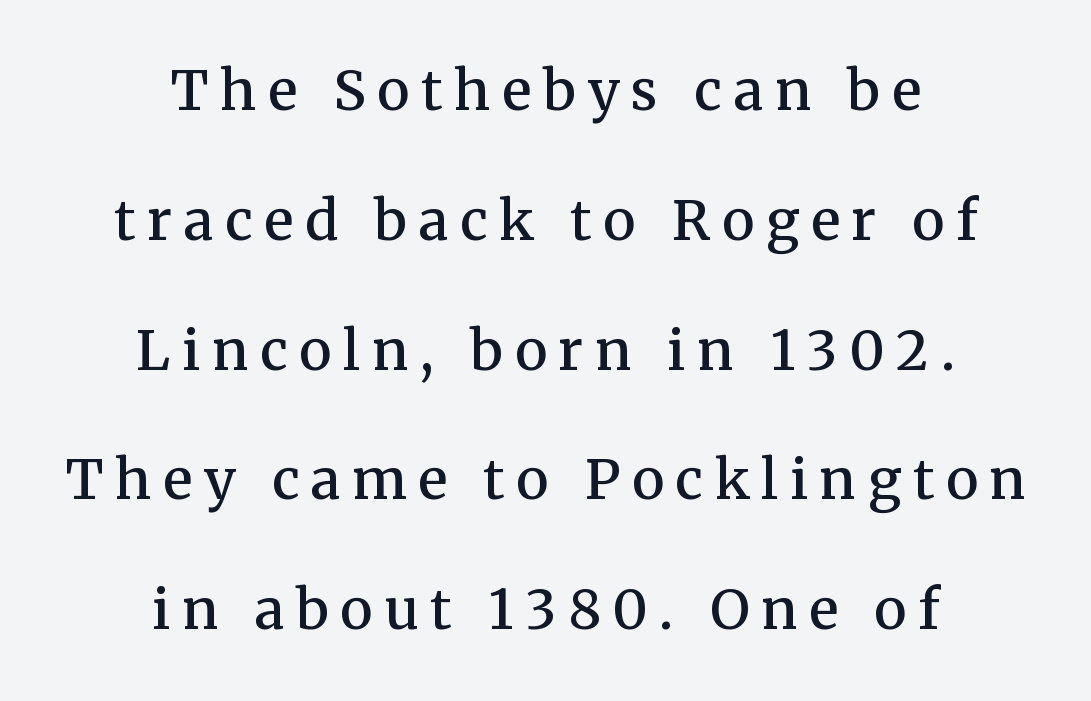
The image shows 55 px semibold serif type, upright; set centered, loose line spacing (2.36x), unusually wide letter spacing (+0.21 em), not underlined; medium stroke contrast and a medium x-height.
